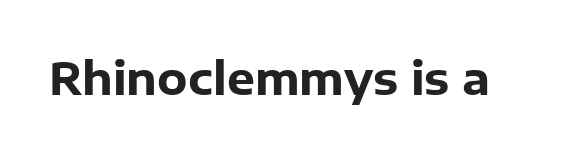
Do the letters lean? They stand straight. The gap between lines stays unmarked. Look at the stroke-to-counter ratio: heavy, a bold. This is sans-serif lettering, the kind often seen on screens and signage. The horizontal fit of the characters is conventional and even. A typesetter would call this proportional, since set widths differ per character.
